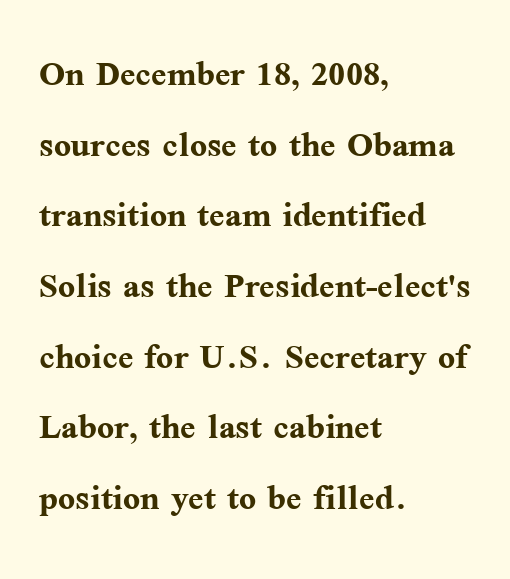
{"serif": "yes", "italic": "no", "bold": "yes", "weight": "semibold", "width": "normal", "stroke_contrast": "medium", "x_height": "medium", "monospaced": "no", "underline": "no", "align": "left", "line_spacing": "normal", "line_spacing_ratio": 1.57, "letter_spacing": "normal", "letter_spacing_em": 0.0, "glyph_px": 45}
